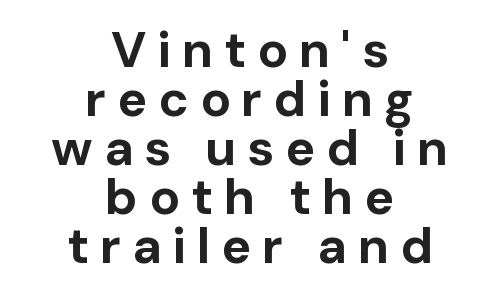
Q: Is the text bold? A: Yes.
Q: Is the text italic (slanted)? A: No, it is upright.
Q: Is the typeface a serif or a sans-serif typeface? A: Sans-serif.
Q: Is the text underlined? A: No.
Q: How is the paragraph aligned? A: Centered.
Q: Is the spacing between letters normal or unusually wide? A: Unusually wide.
Q: Is the spacing between lines tight, normal or loose? A: Tight.
Q: Width (condensed, normal, or wide)? A: Normal.
Q: Stroke contrast? A: Low.
Q: x-height? A: Medium.
Q: Monospaced? A: No.
